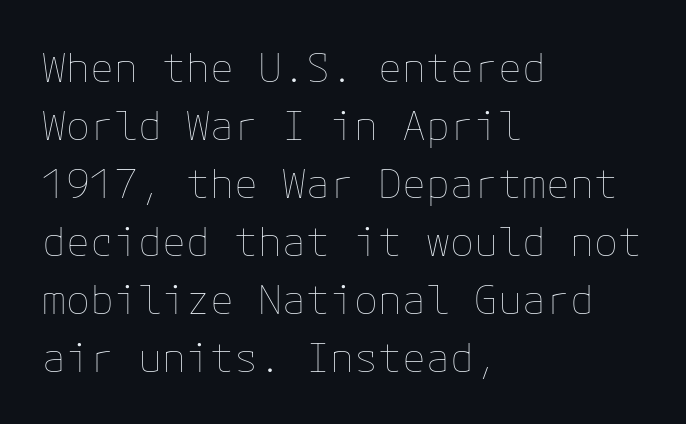
The strokes carry an ordinary text weight at most. Rule under the text: the space is simply empty. Posture: vertical. The rendering anchors every line to the left-hand side. The vertical gap from one line to the next is medium. Default kerning and tracking; the words read as compact shapes.
